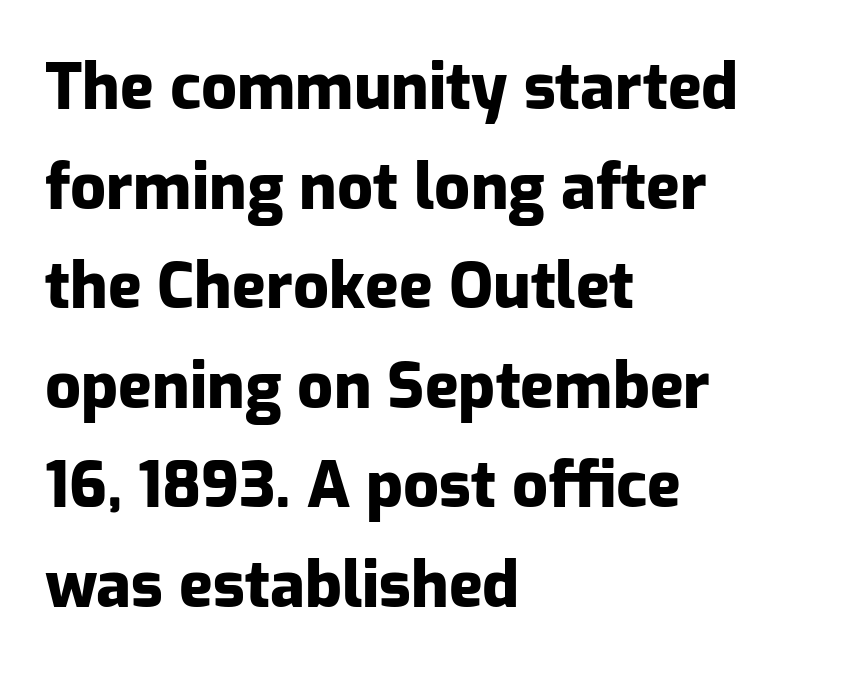
{"serif": "no", "italic": "no", "bold": "yes", "weight": "heavy", "width": "normal", "stroke_contrast": "low", "x_height": "medium", "monospaced": "no", "underline": "no", "align": "left", "line_spacing": "normal", "line_spacing_ratio": 1.58, "letter_spacing": "normal", "letter_spacing_em": 0.0, "glyph_px": 63}
